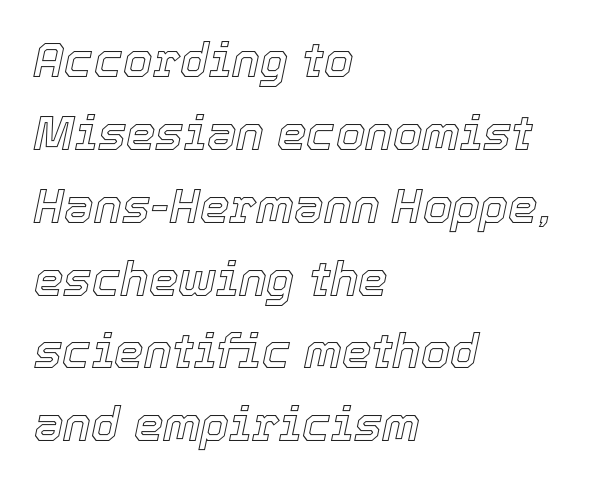
The image shows 47 px text type, italic (leaning right); set left-aligned, normal line spacing (1.55x), normal letter spacing, not underlined; a medium x-height.
